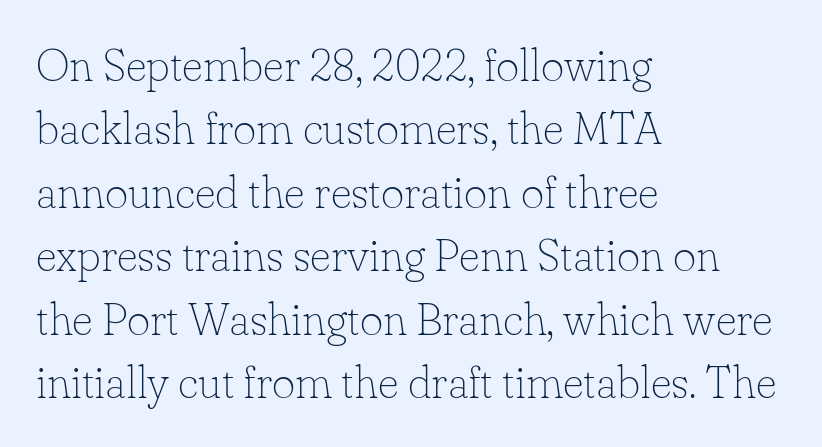
The image shows 45 px thin serif type, upright; set left-aligned, normal line spacing (1.41x), normal letter spacing, not underlined; low stroke contrast and a small x-height.
